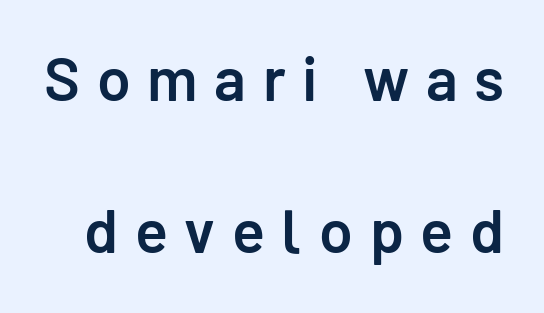
The image shows 61 px semibold sans-serif type, upright; set loose line spacing (2.5x), unusually wide letter spacing (+0.27 em), not underlined; low stroke contrast and a medium x-height.
